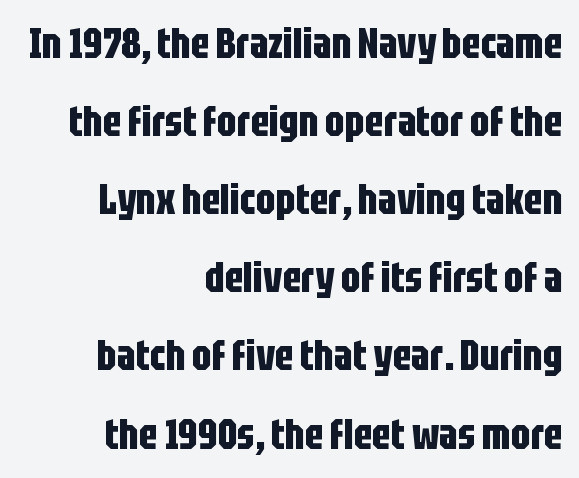
The image shows 42 px bold, condensed sans-serif type, upright; set right-aligned, line spacing 1.86x, normal letter spacing, not underlined; low stroke contrast and a large x-height.
